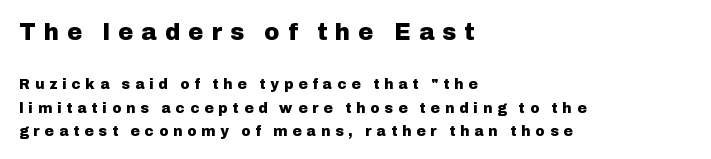
Q: Is the text bold? A: Yes.
Q: Is the text italic (slanted)? A: No, it is upright.
Q: Is the text underlined? A: No.
Q: How is the paragraph aligned? A: Left-aligned.
Q: Is the spacing between letters normal or unusually wide? A: Unusually wide.
Q: Is the spacing between lines tight, normal or loose? A: Normal.
Q: Which block of text is set in a larger size, the first (top) or the second (bottom)? A: The first (top) one.
